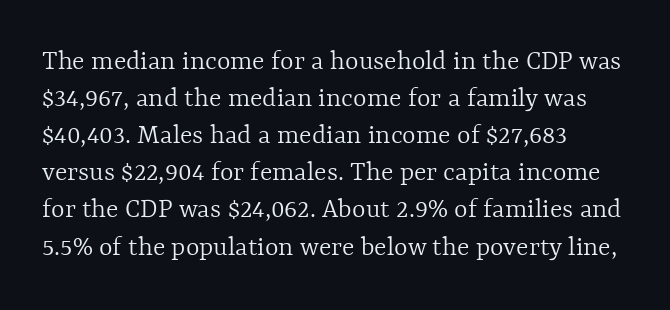
The image shows 29 px light type, upright; set left-aligned, normal line spacing (1.28x), normal letter spacing, not underlined; a medium x-height.
